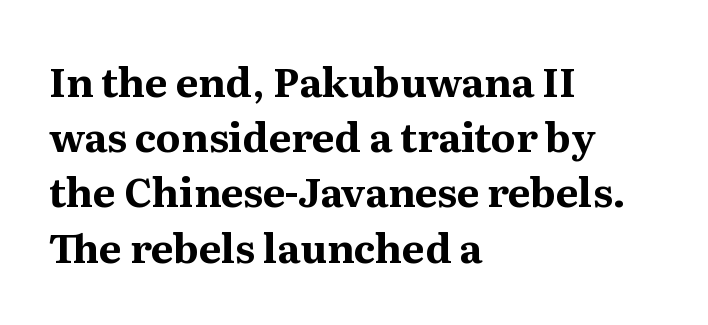
Any mark beneath the type? The region is blank. The line texture is even and compact thanks to regular tracking. Horizontal bands of white between lines are of average thickness. As a designer I'd log this as weight 700, bold.
